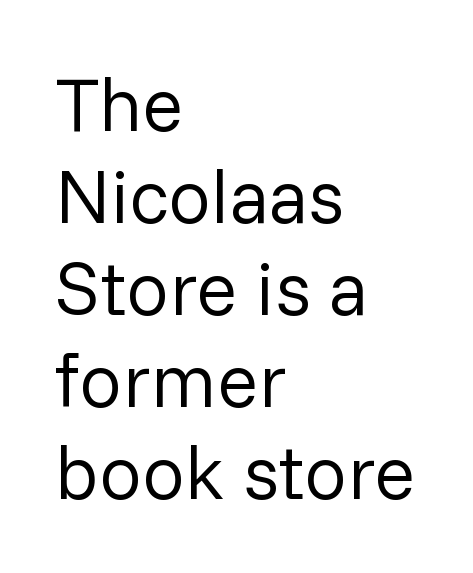
{"serif": "no", "italic": "no", "bold": "no", "weight": "regular", "width": "normal", "stroke_contrast": "low", "x_height": "medium", "monospaced": "no", "underline": "no", "align": "left", "line_spacing_ratio": 1.21, "letter_spacing": "normal", "letter_spacing_em": 0.0, "glyph_px": 76}
